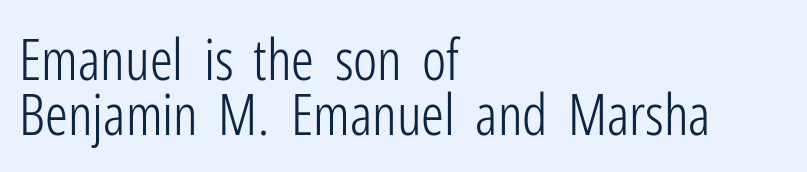
Look at the bottom of the vertical strokes: they stop flat, with no serifs. Glyph-to-glyph distance matches everyday printed text. No extra ink here — the face is not bold. Reading down the block, your eye returns to a fixed left position each line. When letters stand straight like this, we call the style roman or upright. Looks like regular typesetting: each glyph gets only the width it needs.
